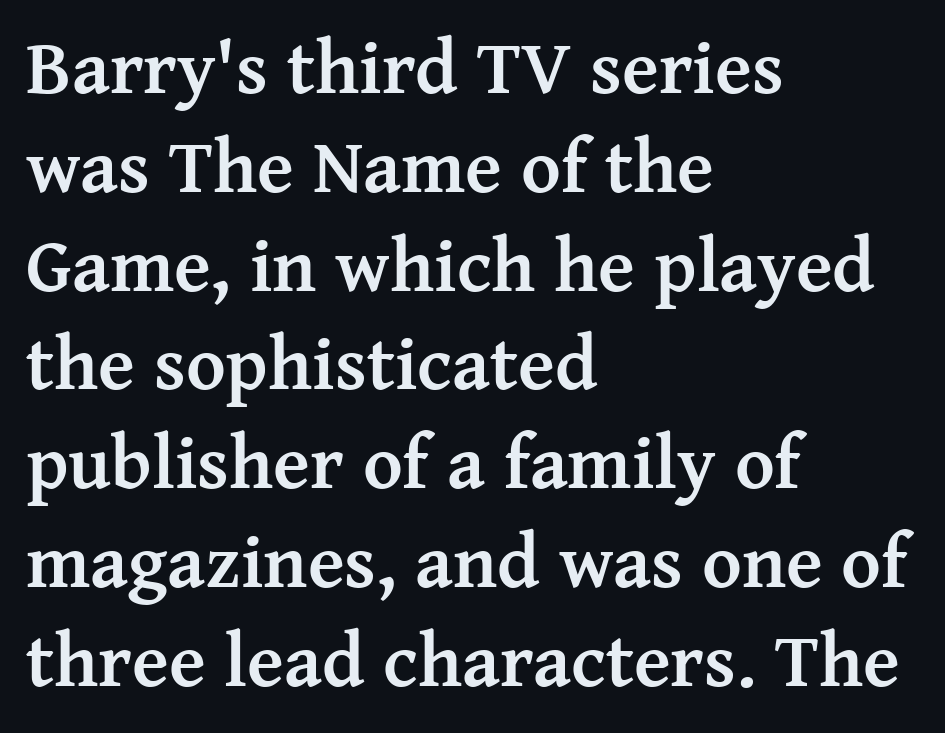
As a designer I'd log this as weight 700, bold. These lines keep a tight, regular rhythm from letter to letter. The font's upright variant was chosen for this text. This sample has the flowing, uneven cadence of proportional lettering. Decoration check: the copy has no underline.
